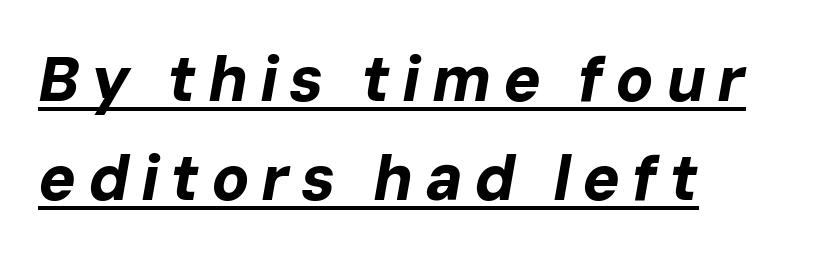
Q: Is the text bold? A: Yes.
Q: Is the text italic (slanted)? A: Yes, it leans right by about 10 degrees.
Q: Is the text underlined? A: Yes.
Q: How is the paragraph aligned? A: Left-aligned.
Q: Is the spacing between lines tight, normal or loose? A: Normal.
Q: Width (condensed, normal, or wide)? A: Normal.
Q: Stroke contrast? A: Low.
Q: x-height? A: Medium.
Q: Monospaced? A: No.
